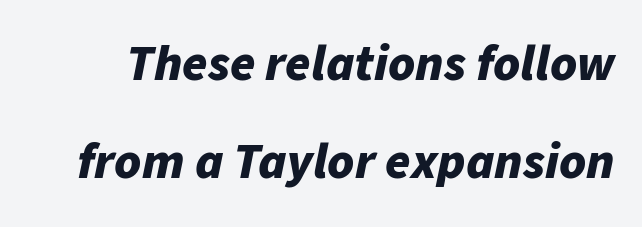
{"italic": "yes", "lean": "right", "slant_degrees": 11, "bold": "yes", "weight": "bold", "width": "normal", "stroke_contrast": "low", "x_height": "medium", "monospaced": "no", "underline": "no", "line_spacing": "loose", "line_spacing_ratio": 1.93, "letter_spacing": "normal", "letter_spacing_em": 0.0, "glyph_px": 51}
